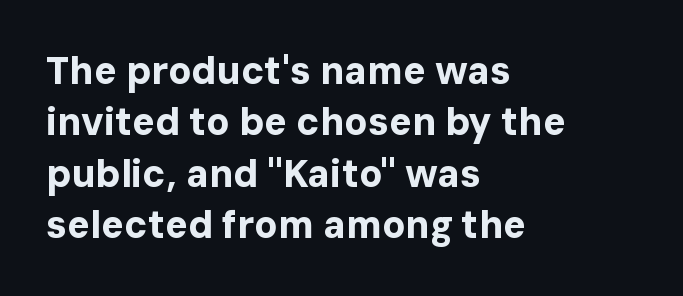
The passage shown is not underscored anywhere. A roman cut, with each character standing at attention. A student would call this left alignment; a typographer would say flush left, rag right. Inter-character spacing is left at the font's built-in metrics.
